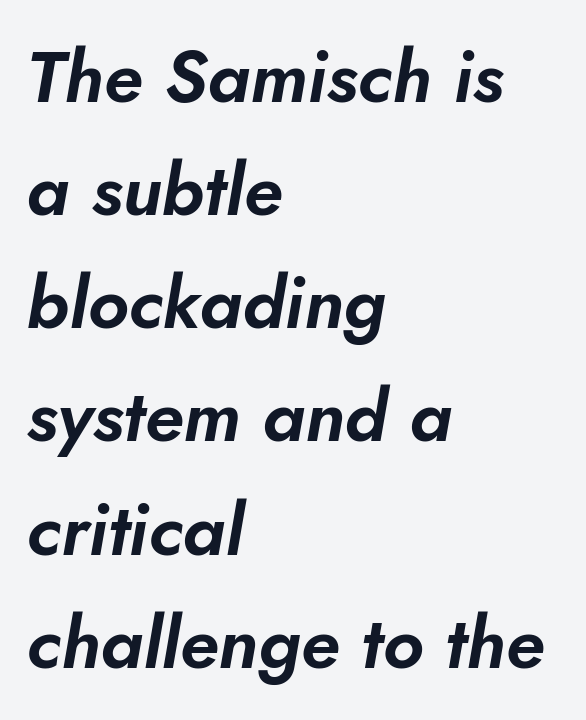
The image shows 73 px text type, italic (leaning right); set left-aligned, normal line spacing (1.55x), normal letter spacing, not underlined; low stroke contrast and a small x-height.
